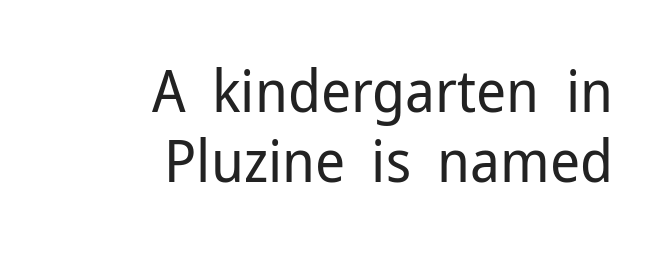
Q: Is the text bold? A: No.
Q: Is the text italic (slanted)? A: No, it is upright.
Q: Is the typeface a serif or a sans-serif typeface? A: Sans-serif.
Q: Is the text underlined? A: No.
Q: How is the paragraph aligned? A: Right-aligned.
Q: Is the spacing between letters normal or unusually wide? A: Normal.
Q: Width (condensed, normal, or wide)? A: Normal.
Q: Stroke contrast? A: Low.
Q: x-height? A: Medium.
Q: Monospaced? A: No.
